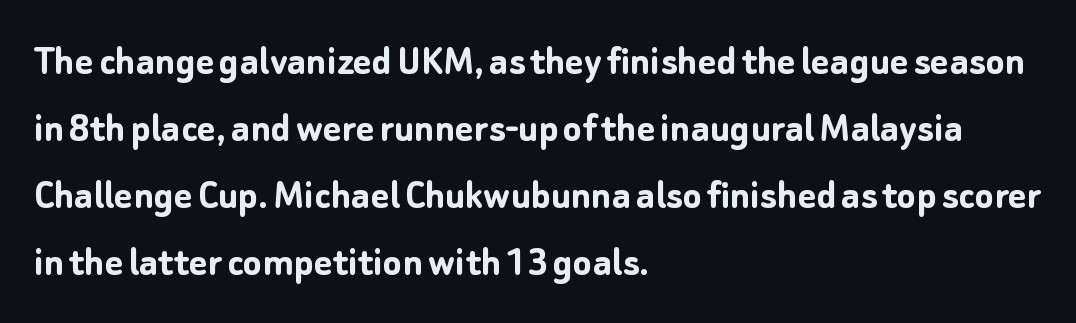
The image shows 44 px semibold sans-serif type, upright; set left-aligned, normal line spacing (1.52x), normal letter spacing, not underlined; low stroke contrast and a medium x-height.
